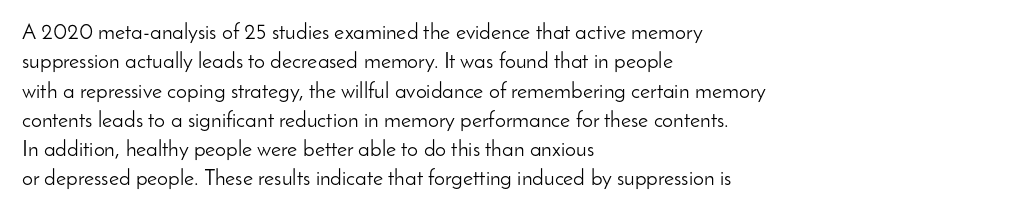
{"italic": "no", "bold": "no", "underline": "no", "align": "left", "line_spacing": "normal", "line_spacing_ratio": 1.33, "letter_spacing": "normal", "letter_spacing_em": 0.0, "glyph_px": 22}
